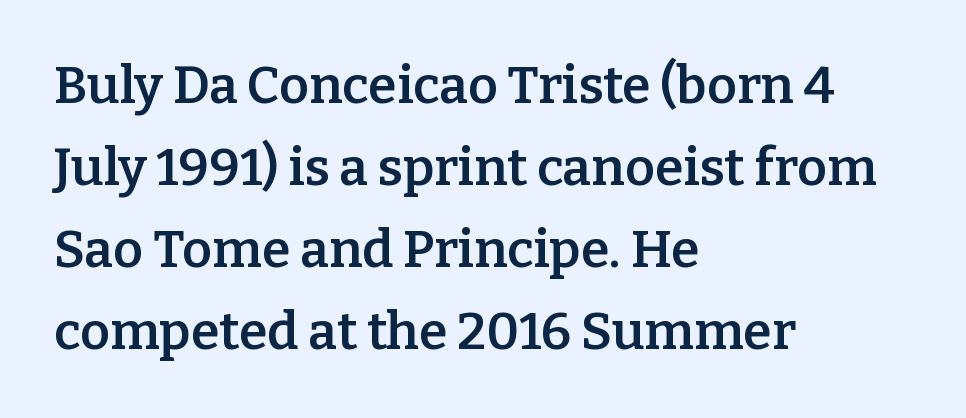
Q: Is the text bold? A: Semi-bold.
Q: Is the text italic (slanted)? A: No, it is upright.
Q: Is the typeface a serif or a sans-serif typeface? A: Serif.
Q: Is the text underlined? A: No.
Q: How is the paragraph aligned? A: Left-aligned.
Q: Is the spacing between letters normal or unusually wide? A: Normal.
Q: Is the spacing between lines tight, normal or loose? A: Normal.
Q: Width (condensed, normal, or wide)? A: Normal.
Q: Stroke contrast? A: Low.
Q: x-height? A: Medium.
Q: Monospaced? A: No.
